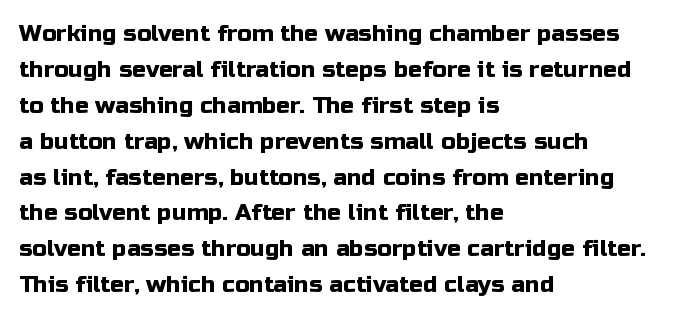
The passage shown has conventional tracking throughout. The axis of the letterforms is exactly vertical. In CSS terms this would be text-align: left. The area under the type is left untouched.
